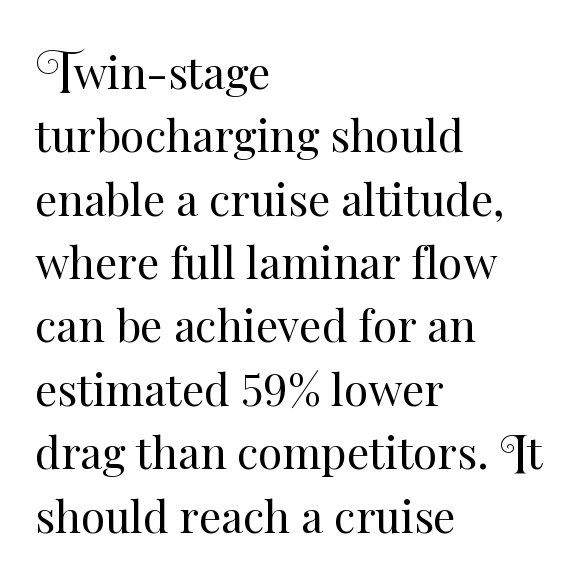
{"italic": "no", "bold": "no", "weight": "regular", "width": "normal", "stroke_contrast": "medium", "x_height": "small", "monospaced": "no", "underline": "no", "align": "left", "line_spacing": "normal", "line_spacing_ratio": 1.44, "letter_spacing": "normal", "letter_spacing_em": 0.0, "glyph_px": 44}
